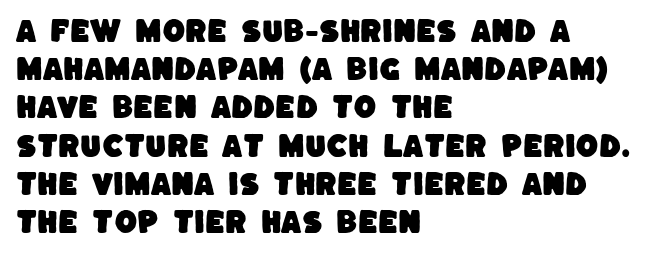
The image shows 26 px text type; set left-aligned, normal line spacing (1.47x), normal letter spacing, not underlined.
